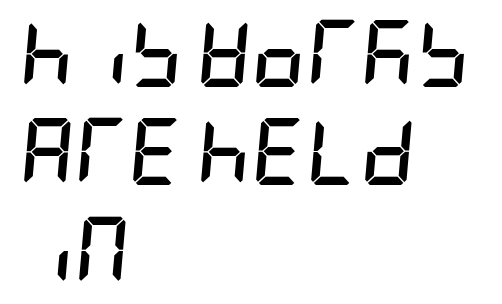
Q: Is the text bold? A: Yes.
Q: Is the text italic (slanted)? A: Yes, it leans right by about 5 degrees.
Q: Is the text underlined? A: No.
Q: How is the paragraph aligned? A: Left-aligned.
Q: Is the spacing between letters normal or unusually wide? A: Normal.
Q: Is the spacing between lines tight, normal or loose? A: Normal.
Q: Width (condensed, normal, or wide)? A: Condensed.
Q: Stroke contrast? A: Low.
Q: x-height? A: Large.
